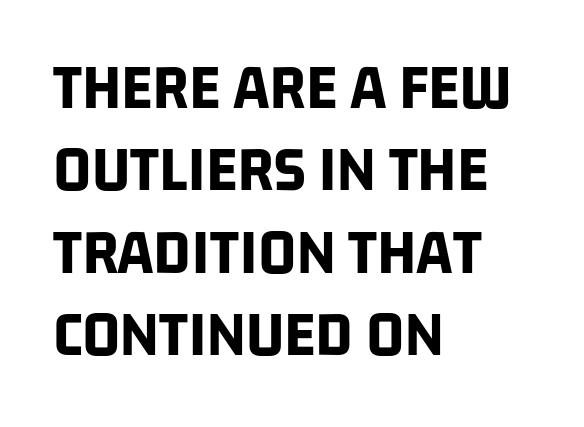
{"serif": "no", "bold": "yes", "weight": "bold", "width": "condensed", "stroke_contrast": "low", "x_height": "large", "monospaced": "no", "underline": "no", "align": "left", "line_spacing": "normal", "line_spacing_ratio": 1.25, "letter_spacing": "normal", "letter_spacing_em": 0.0, "glyph_px": 66}
